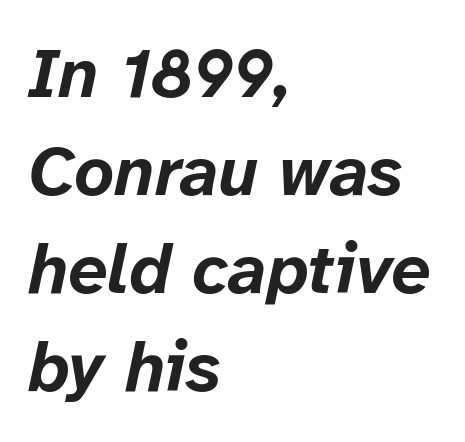
{"italic": "yes", "lean": "right", "slant_degrees": 12, "bold": "yes", "weight": "bold", "width": "normal", "stroke_contrast": "low", "x_height": "medium", "monospaced": "no", "underline": "no", "align": "left", "line_spacing": "normal", "line_spacing_ratio": 1.4, "letter_spacing": "normal", "letter_spacing_em": 0.0, "glyph_px": 70}
